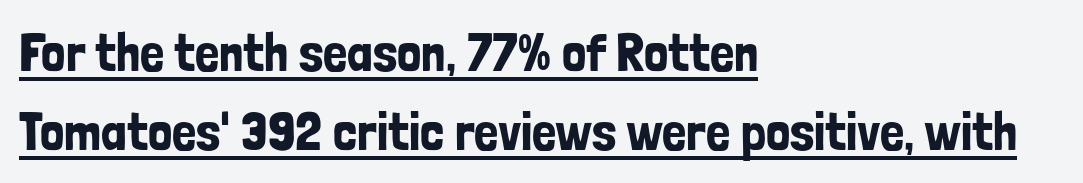
Varying glyph widths throughout — classic text-font behaviour. What stands out about the letter spacing? Nothing — it is the standard amount. These lines stack with their left ends in a neat column. The typesetter has applied underlining to the passage shown. The space between consecutive lines is moderate. The characters display no serif detailing; their extremities are plain.
